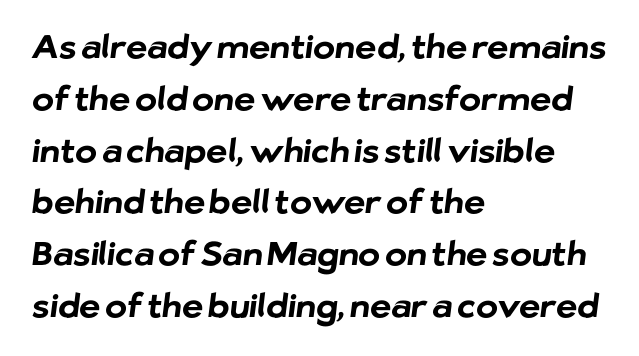
The image shows 33 px bold sans-serif type; set left-aligned, normal line spacing (1.57x), normal letter spacing, not underlined; low stroke contrast and a medium x-height.
